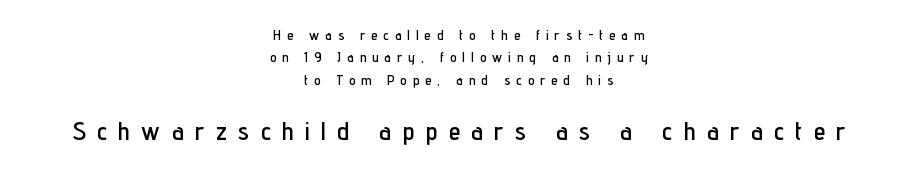
Upright lettering throughout. Here the glyphs are tracked loosely, breaking word shapes into spaced letters. A centered setting, common on invitations and titles, is used for this passage. Normally led — the rows are evenly, conventionally spaced.
